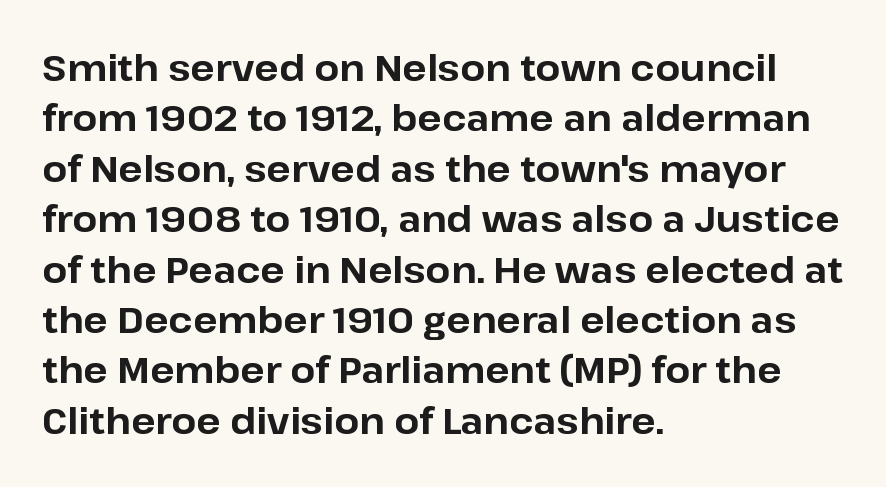
The image shows 36 px bold sans-serif type, upright; set left-aligned, normal line spacing (1.4x), normal letter spacing, not underlined; low stroke contrast and a medium x-height.
